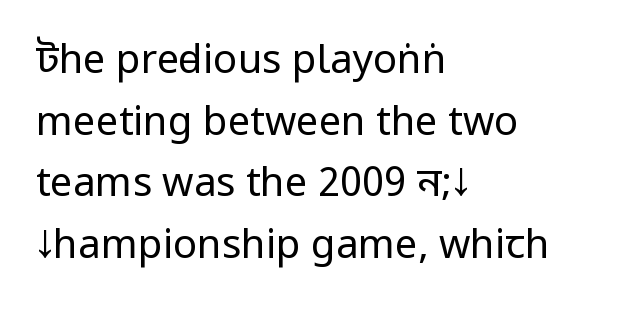
How would I describe the line gaps? Plain and ordinary. Which margin do the lines hug? The left one — the right edge is uneven. Typographically, this falls in the sans-serif category. The area under the type is left untouched.
